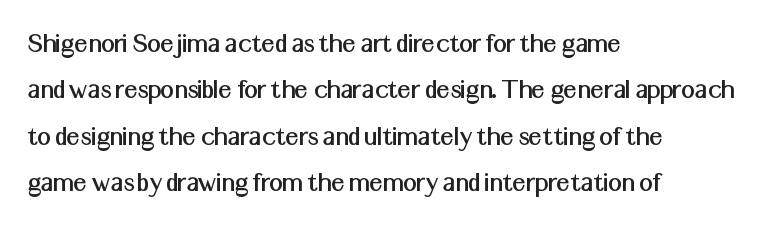
The image shows 30 px sans-serif type, upright; set left-aligned, normal line spacing (1.55x), normal letter spacing, not underlined; medium stroke contrast and a medium x-height.
